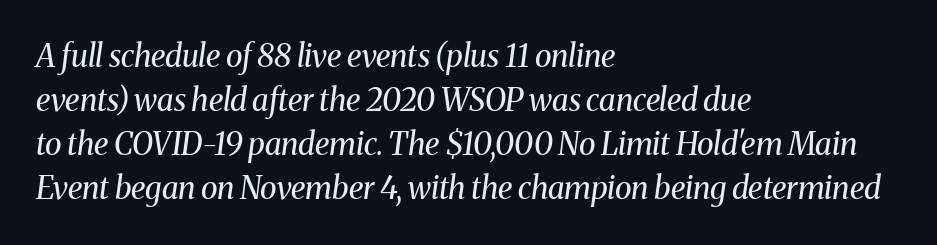
The image shows 31 px regular-weight serif type, italic (leaning right); set left-aligned, normal line spacing (1.42x), normal letter spacing, not underlined; medium stroke contrast and a medium x-height.
